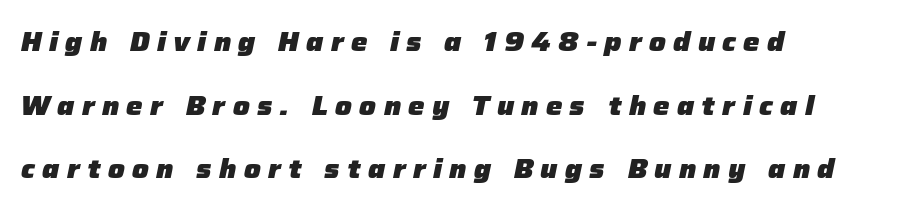
Q: Is the text bold? A: Yes.
Q: Is the text italic (slanted)? A: Yes, it leans right by about 12 degrees.
Q: Is the text underlined? A: No.
Q: How is the paragraph aligned? A: Left-aligned.
Q: Is the spacing between letters normal or unusually wide? A: Unusually wide.
Q: Is the spacing between lines tight, normal or loose? A: Loose.
